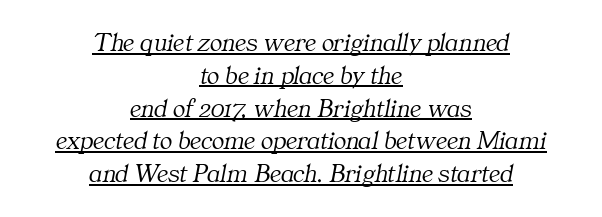
The passage shown leans; its letterforms are oblique. These lines are centered, leaving both edges ragged. These lines sit exactly where default settings would place them. The glyphs are accompanied by a horizontal stroke just below them. Does extra space separate the letters? No, they use regular spacing.
